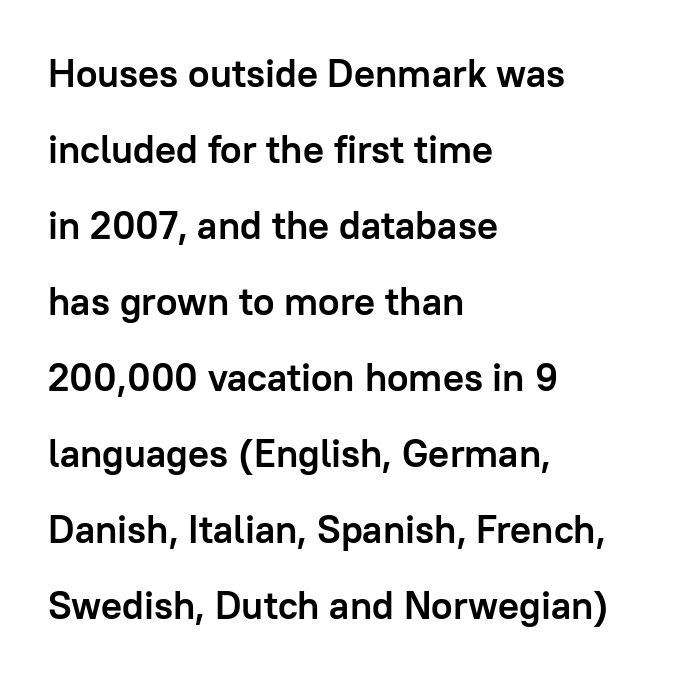
Q: Is the text bold? A: Yes.
Q: Is the text italic (slanted)? A: No, it is upright.
Q: Is the typeface a serif or a sans-serif typeface? A: Sans-serif.
Q: Is the text underlined? A: No.
Q: How is the paragraph aligned? A: Left-aligned.
Q: Is the spacing between letters normal or unusually wide? A: Normal.
Q: Is the spacing between lines tight, normal or loose? A: Loose.
Q: Width (condensed, normal, or wide)? A: Normal.
Q: Stroke contrast? A: Low.
Q: x-height? A: Medium.
Q: Monospaced? A: No.
